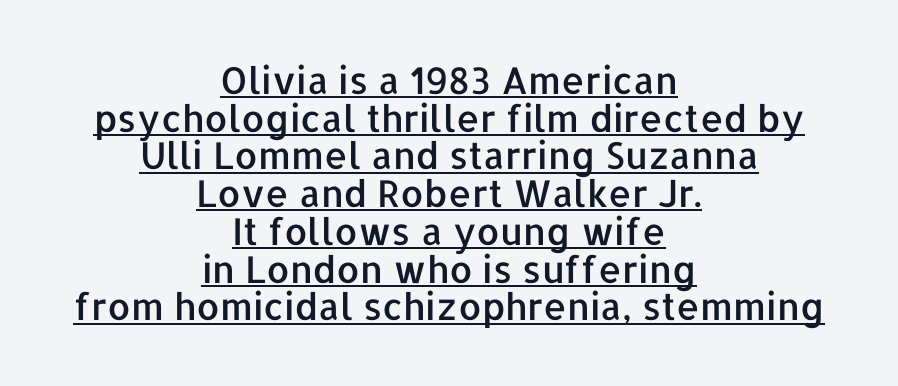
Q: Is the text italic (slanted)? A: No, it is upright.
Q: Is the typeface a serif or a sans-serif typeface? A: Sans-serif.
Q: Is the text underlined? A: Yes.
Q: How is the paragraph aligned? A: Centered.
Q: Is the spacing between letters normal or unusually wide? A: Normal.
Q: Is the spacing between lines tight, normal or loose? A: Tight.
Q: Width (condensed, normal, or wide)? A: Normal.
Q: Stroke contrast? A: Low.
Q: x-height? A: Medium.
Q: Monospaced? A: No.
